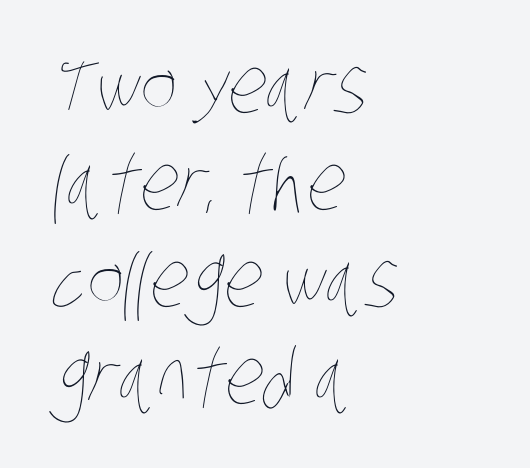
The image shows 77 px thin, condensed type; set left-aligned, normal line spacing (1.26x), normal letter spacing, not underlined; low stroke contrast and a large x-height.
